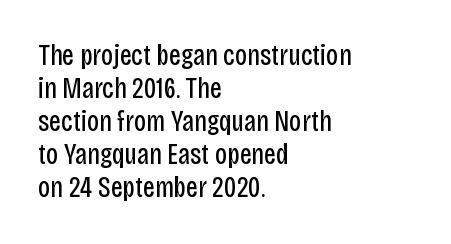
Q: Is the text bold? A: No.
Q: Is the text italic (slanted)? A: No, it is upright.
Q: Is the typeface a serif or a sans-serif typeface? A: Sans-serif.
Q: Is the text underlined? A: No.
Q: How is the paragraph aligned? A: Left-aligned.
Q: Is the spacing between letters normal or unusually wide? A: Normal.
Q: Is the spacing between lines tight, normal or loose? A: Tight.
Q: Width (condensed, normal, or wide)? A: Condensed.
Q: Stroke contrast? A: Low.
Q: x-height? A: Large.
Q: Monospaced? A: No.
